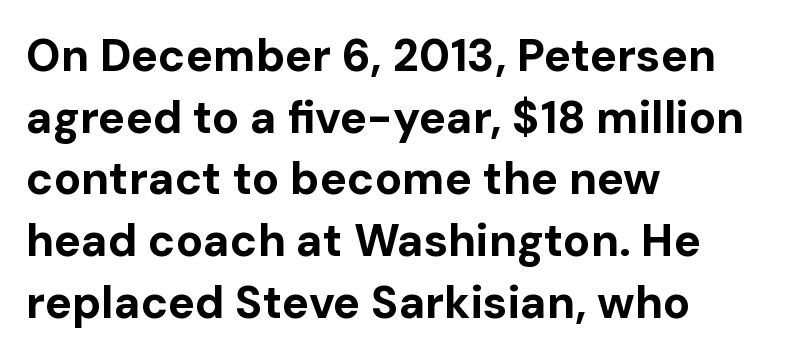
Q: Is the text bold? A: Yes.
Q: Is the text italic (slanted)? A: No, it is upright.
Q: Is the typeface a serif or a sans-serif typeface? A: Sans-serif.
Q: Is the text underlined? A: No.
Q: How is the paragraph aligned? A: Left-aligned.
Q: Is the spacing between letters normal or unusually wide? A: Normal.
Q: Is the spacing between lines tight, normal or loose? A: Normal.
Q: Width (condensed, normal, or wide)? A: Normal.
Q: Stroke contrast? A: Low.
Q: x-height? A: Medium.
Q: Monospaced? A: No.
